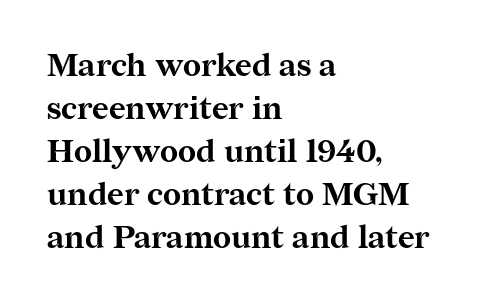
What weight is shown? A full bold with thick strokes. A typesetter would label this face a serif. A normal amount of white space separates one row of letters from the next. This sample uses an upright cut, with every glyph sitting square on the baseline.
